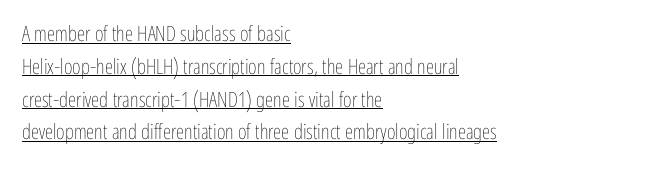
{"italic": "no", "bold": "no", "underline": "yes", "align": "left", "line_spacing": "normal", "line_spacing_ratio": 1.56, "letter_spacing": "normal", "letter_spacing_em": 0.0, "glyph_px": 21}
